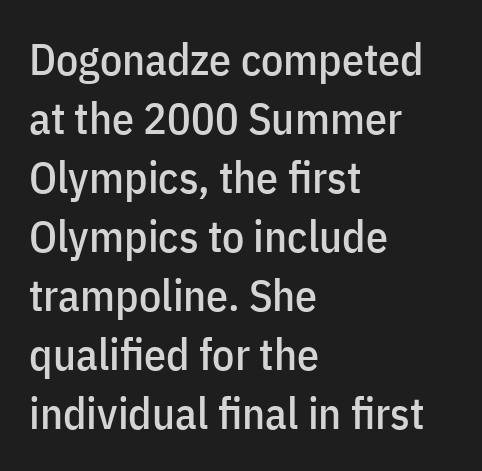
Baseline-to-baseline distance is the conventional proportion of letter height. You could not count columns in this text — the font is proportionally spaced. Rendered with straight, roman letterforms. In terms of letterspacing, this is plain default setting. Observe the absence of serifs on each vertical stroke in this sample. This sample is left-justified, so line endings fall wherever the words run out.
